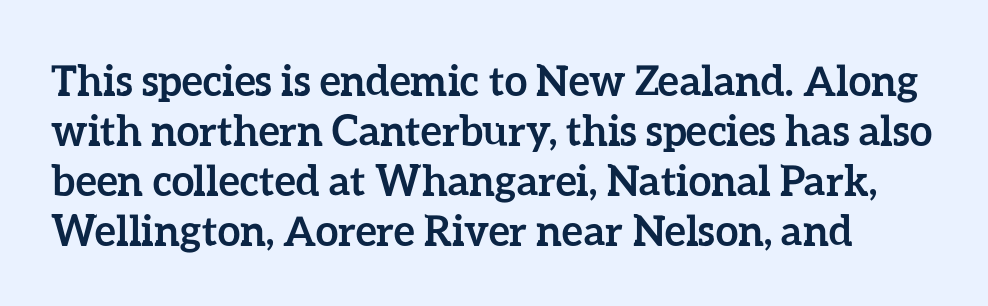
A clean baseline with only descenders dipping below it. Heavy-handed strokes throughout: this text is bold. The typography opts for an upright posture over an oblique one. The letterforms sit shoulder to shoulder at normal distance. These lines are rendered in a variable-pitch font.
